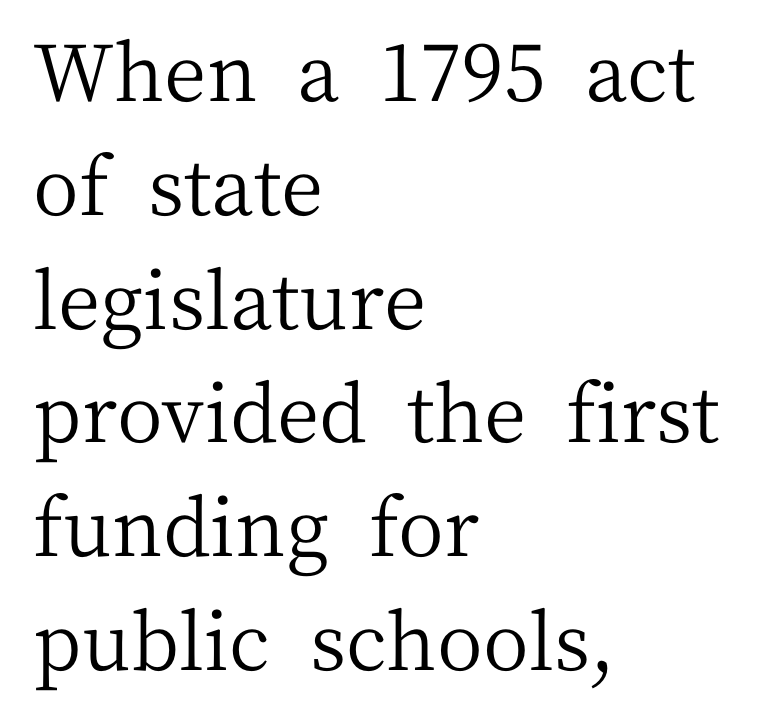
Q: Is the text bold? A: No.
Q: Is the text italic (slanted)? A: No, it is upright.
Q: Is the typeface a serif or a sans-serif typeface? A: Serif.
Q: Is the text underlined? A: No.
Q: How is the paragraph aligned? A: Left-aligned.
Q: Is the spacing between letters normal or unusually wide? A: Normal.
Q: Is the spacing between lines tight, normal or loose? A: Normal.
Q: Width (condensed, normal, or wide)? A: Normal.
Q: Stroke contrast? A: Medium.
Q: x-height? A: Medium.
Q: Monospaced? A: No.
